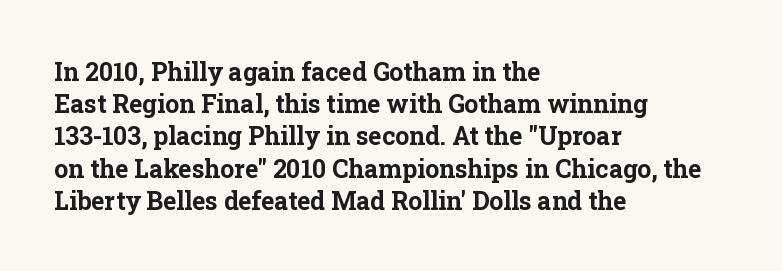
The image shows 25 px bold type, upright; set left-aligned, normal line spacing (1.29x), normal letter spacing, not underlined.
